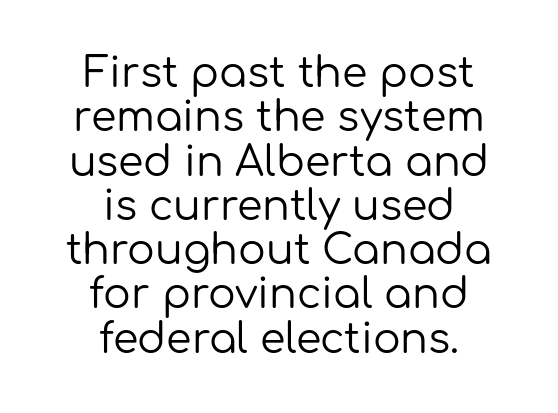
The image shows 41 px regular-weight sans-serif type, upright; set centered, tight line spacing (1.08x), normal letter spacing, not underlined; low stroke contrast and a medium x-height.
